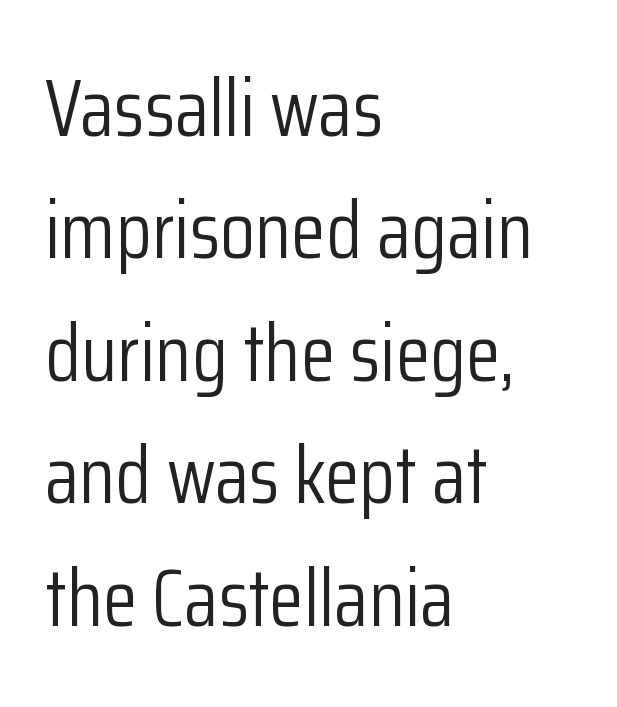
Q: Is the text bold? A: No.
Q: Is the text italic (slanted)? A: No, it is upright.
Q: Is the typeface a serif or a sans-serif typeface? A: Sans-serif.
Q: Is the text underlined? A: No.
Q: How is the paragraph aligned? A: Left-aligned.
Q: Is the spacing between letters normal or unusually wide? A: Normal.
Q: Is the spacing between lines tight, normal or loose? A: Normal.
Q: Width (condensed, normal, or wide)? A: Condensed.
Q: Stroke contrast? A: Low.
Q: x-height? A: Medium.
Q: Monospaced? A: No.
